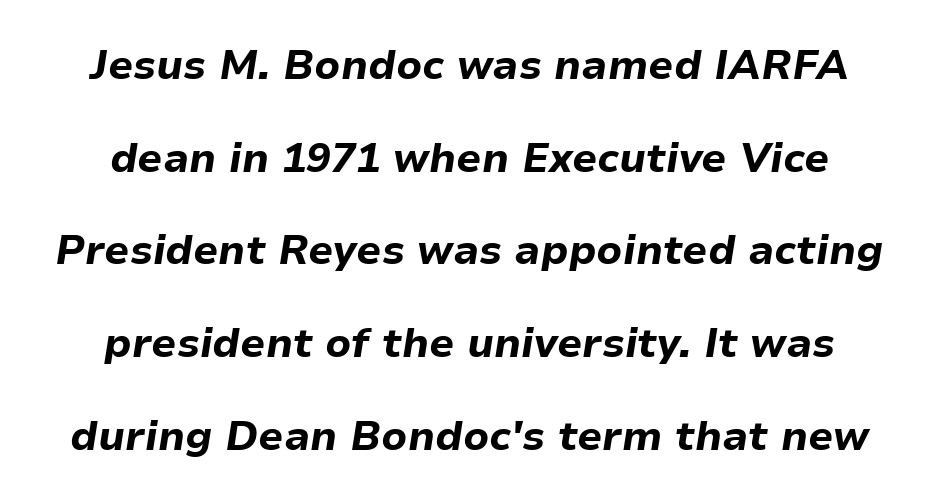
The lines are spread far apart with generous leading. Chunky letters — that's bold for sure. The letters sit at their default tracking, neither squeezed nor spread. The passage shown is typed in a proportional face where columns would drift. Italic: yes, the glyphs are oblique.
